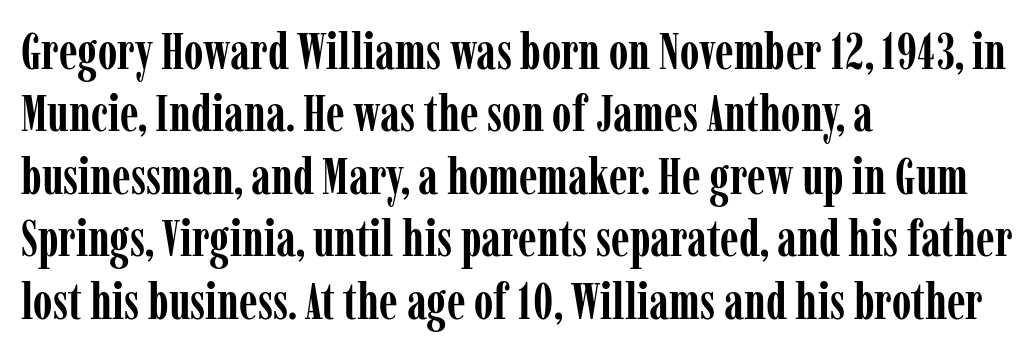
{"serif": "yes", "italic": "no", "bold": "yes", "weight": "semibold", "width": "condensed", "stroke_contrast": "low", "x_height": "medium", "monospaced": "no", "underline": "no", "align": "left", "line_spacing": "normal", "line_spacing_ratio": 1.25, "letter_spacing": "normal", "letter_spacing_em": 0.0, "glyph_px": 50}
